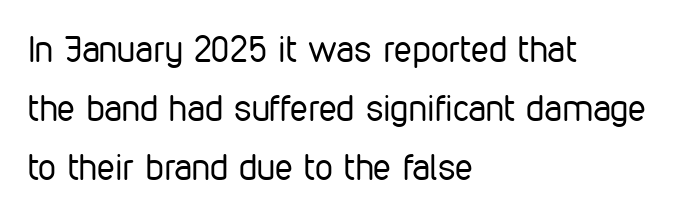
This rendering employs a face without finishing strokes, i.e., a sans-serif. A classic flush-left, rag-right setting is used for this passage. A quiet, ordinary-to-light weight characterises the typeface. A typesetter would call this proportional, since set widths differ per character. If you drew a line through each stem, it would be perfectly vertical. Interline gaps are of average width in this sample.
